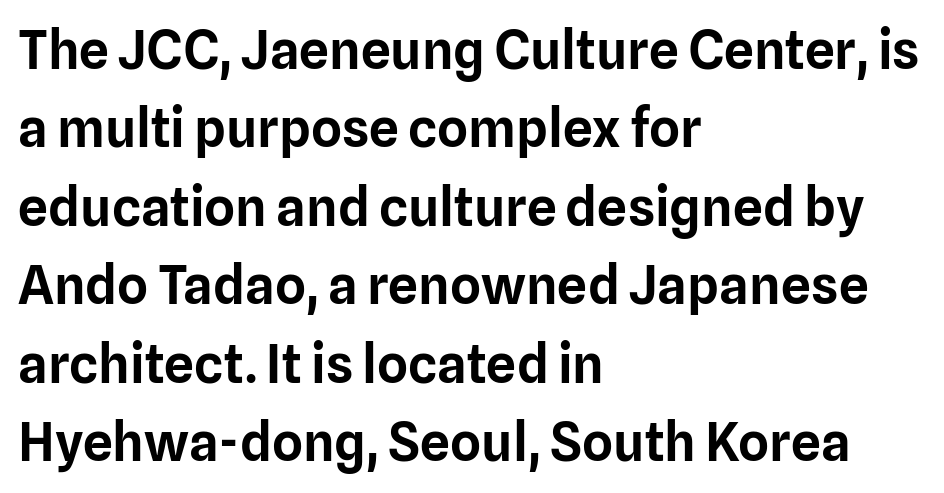
Q: Is the text italic (slanted)? A: No, it is upright.
Q: Is the typeface a serif or a sans-serif typeface? A: Sans-serif.
Q: Is the text underlined? A: No.
Q: How is the paragraph aligned? A: Left-aligned.
Q: Is the spacing between letters normal or unusually wide? A: Normal.
Q: Is the spacing between lines tight, normal or loose? A: Normal.
Q: Width (condensed, normal, or wide)? A: Normal.
Q: Stroke contrast? A: Low.
Q: x-height? A: Medium.
Q: Monospaced? A: No.
